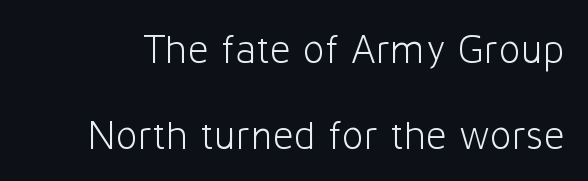
The image shows 41 px light sans-serif type, upright; set loose line spacing (2.09x), normal letter spacing, not underlined; low stroke contrast and a medium x-height.
